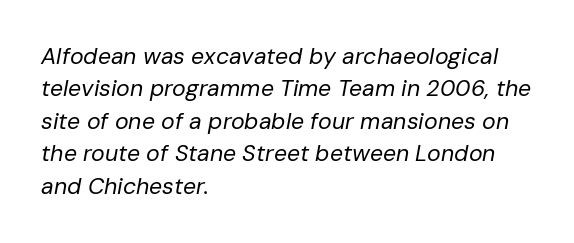
Q: Is the text bold? A: No.
Q: Is the text italic (slanted)? A: Yes, it leans right by about 10 degrees.
Q: Is the text underlined? A: No.
Q: How is the paragraph aligned? A: Left-aligned.
Q: Is the spacing between letters normal or unusually wide? A: Normal.
Q: Is the spacing between lines tight, normal or loose? A: Normal.
